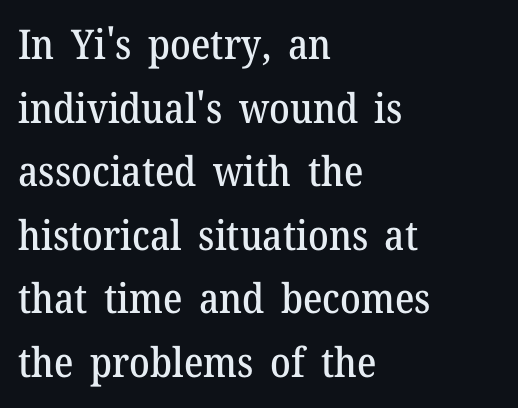
Q: Is the text italic (slanted)? A: No, it is upright.
Q: Is the typeface a serif or a sans-serif typeface? A: Serif.
Q: Is the text underlined? A: No.
Q: How is the paragraph aligned? A: Left-aligned.
Q: Is the spacing between letters normal or unusually wide? A: Normal.
Q: Is the spacing between lines tight, normal or loose? A: Normal.
Q: Width (condensed, normal, or wide)? A: Normal.
Q: Stroke contrast? A: Medium.
Q: x-height? A: Medium.
Q: Monospaced? A: No.
